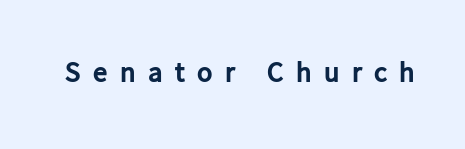
The image shows 29 px bold sans-serif type, upright; set unusually wide letter spacing (+0.42 em), not underlined; low stroke contrast and a medium x-height.
